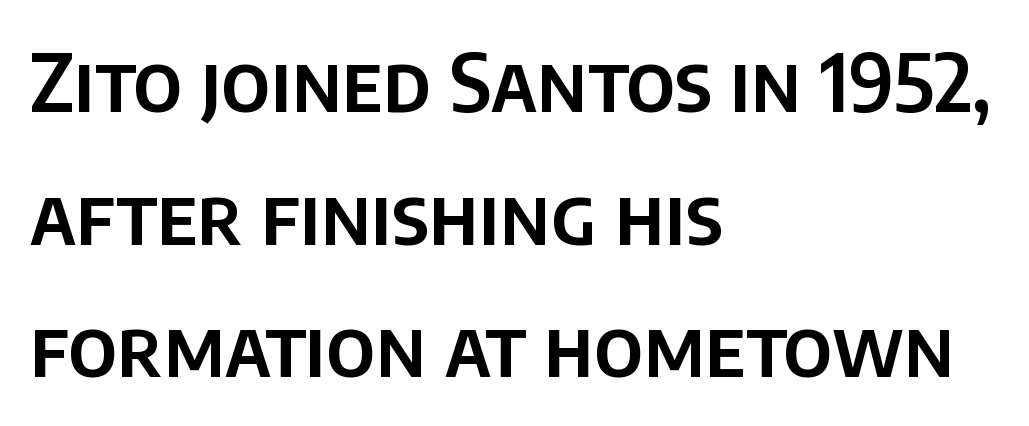
{"serif": "no", "italic": "no", "width": "normal", "stroke_contrast": "low", "x_height": "large", "monospaced": "no", "underline": "no", "align": "left", "line_spacing": "normal", "line_spacing_ratio": 1.68, "letter_spacing": "normal", "letter_spacing_em": 0.0, "glyph_px": 79}
